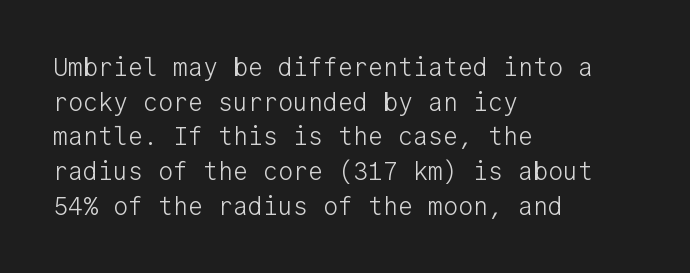
The letters stand straight up with perfectly vertical stems. The typesetter chose a ragged-right arrangement here. What's the leading like? Ordinary, nothing unusual. Nothing unusual about the tracking: characters are spaced as the font intends. Is the stroke heavy? The answer is a plain regular-or-lighter.
